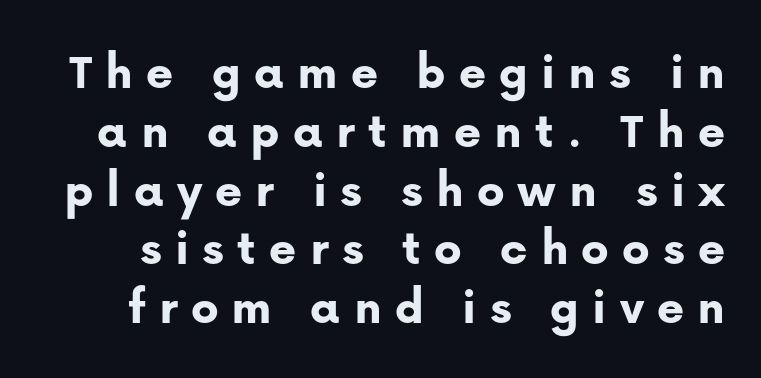
The image shows 52 px bold sans-serif type, upright; set tight line spacing (1.13x), unusually wide letter spacing (+0.25 em), not underlined; low stroke contrast and a medium x-height.
